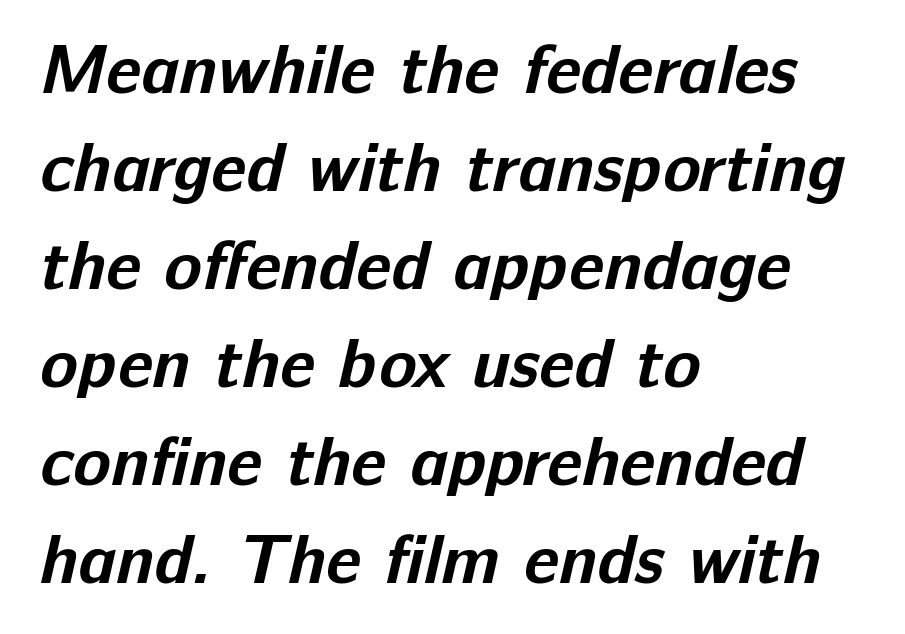
Q: Is the text bold? A: Yes.
Q: Is the typeface a serif or a sans-serif typeface? A: Sans-serif.
Q: Is the text underlined? A: No.
Q: How is the paragraph aligned? A: Left-aligned.
Q: Is the spacing between letters normal or unusually wide? A: Normal.
Q: Is the spacing between lines tight, normal or loose? A: Normal.
Q: Width (condensed, normal, or wide)? A: Normal.
Q: Stroke contrast? A: Low.
Q: x-height? A: Medium.
Q: Monospaced? A: No.
